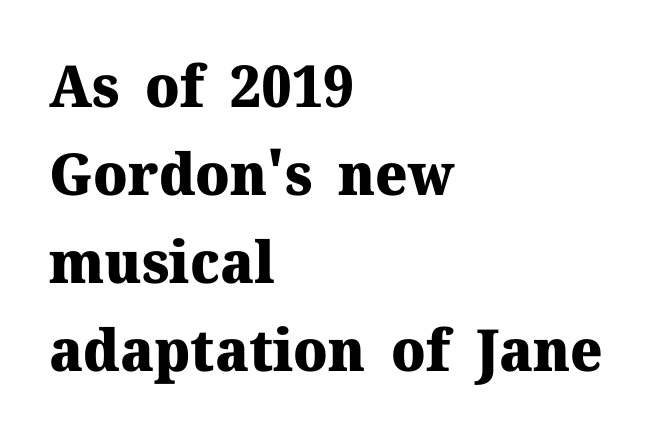
Q: Is the text bold? A: Yes.
Q: Is the text italic (slanted)? A: No, it is upright.
Q: Is the typeface a serif or a sans-serif typeface? A: Serif.
Q: Is the text underlined? A: No.
Q: How is the paragraph aligned? A: Left-aligned.
Q: Is the spacing between letters normal or unusually wide? A: Normal.
Q: Is the spacing between lines tight, normal or loose? A: Normal.
Q: Width (condensed, normal, or wide)? A: Normal.
Q: Stroke contrast? A: Medium.
Q: x-height? A: Medium.
Q: Monospaced? A: No.
